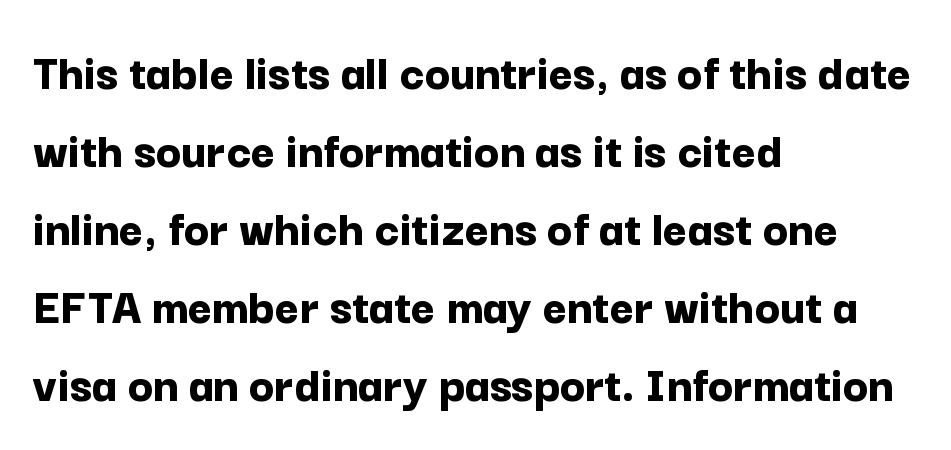
Clear beneath every line of the passage. These lines are composed in type without serifs. In terms of posture, this sample is upright. Set as a true bold cut, around the 700 mark.
